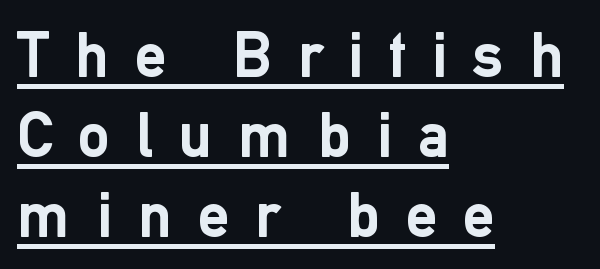
Q: Is the text bold? A: Yes.
Q: Is the text italic (slanted)? A: No, it is upright.
Q: Is the typeface a serif or a sans-serif typeface? A: Sans-serif.
Q: Is the text underlined? A: Yes.
Q: How is the paragraph aligned? A: Left-aligned.
Q: Is the spacing between letters normal or unusually wide? A: Unusually wide.
Q: Is the spacing between lines tight, normal or loose? A: Normal.
Q: Width (condensed, normal, or wide)? A: Normal.
Q: Stroke contrast? A: Low.
Q: x-height? A: Medium.
Q: Monospaced? A: No.
